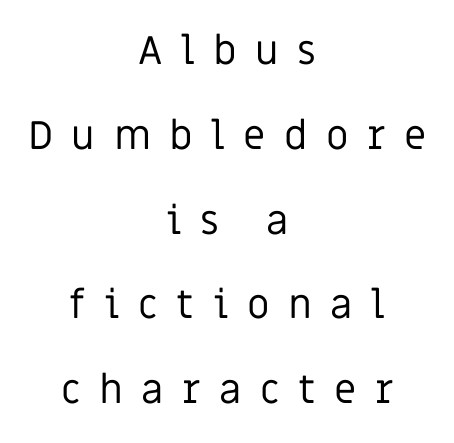
Q: Is the text bold? A: No.
Q: Is the text italic (slanted)? A: No, it is upright.
Q: Is the typeface a serif or a sans-serif typeface? A: Sans-serif.
Q: Is the text underlined? A: No.
Q: How is the paragraph aligned? A: Centered.
Q: Is the spacing between letters normal or unusually wide? A: Unusually wide.
Q: Is the spacing between lines tight, normal or loose? A: Loose.
Q: Width (condensed, normal, or wide)? A: Normal.
Q: Stroke contrast? A: Low.
Q: x-height? A: Large.
Q: Monospaced? A: No.
